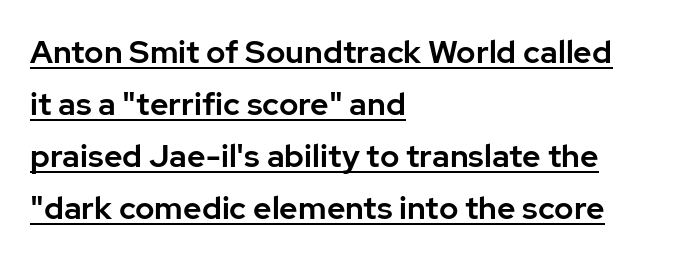
Q: Is the text italic (slanted)? A: No, it is upright.
Q: Is the typeface a serif or a sans-serif typeface? A: Sans-serif.
Q: Is the text underlined? A: Yes.
Q: How is the paragraph aligned? A: Left-aligned.
Q: Is the spacing between letters normal or unusually wide? A: Normal.
Q: Is the spacing between lines tight, normal or loose? A: Normal.
Q: Width (condensed, normal, or wide)? A: Normal.
Q: Stroke contrast? A: Low.
Q: x-height? A: Medium.
Q: Monospaced? A: No.
